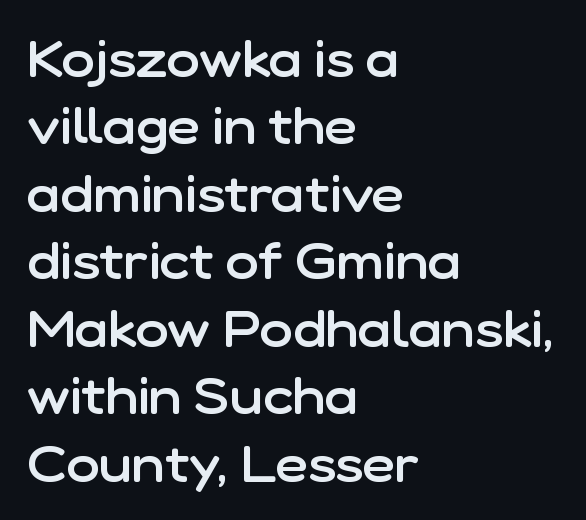
Looks like regular typesetting: each glyph gets only the width it needs. Teacher's note: observe the even left margin — that is flush-left alignment. Note: no serifs on the glyphs. Whoever set this chose a conventional vertical rhythm.
